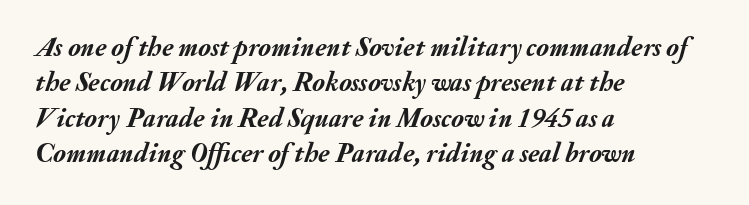
The image shows 27 px bold type, italic (leaning right); set left-aligned, normal line spacing (1.31x), normal letter spacing, not underlined.
